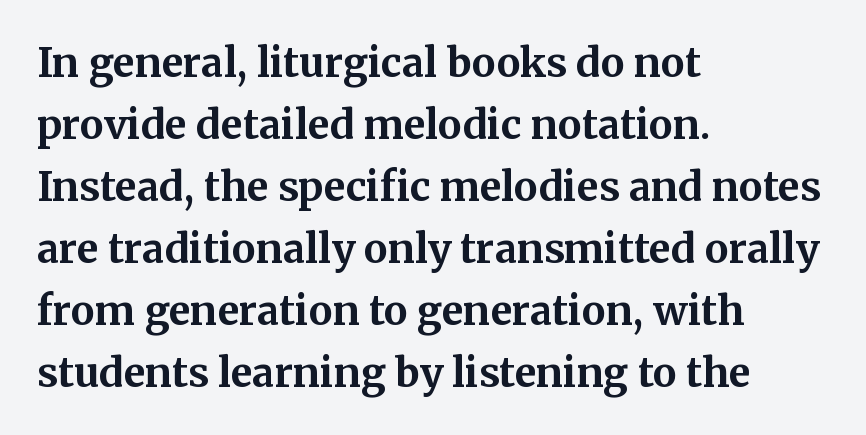
If you drew a line through each stem, it would be perfectly vertical. Thick stems and heavy bowls — unmistakably bold. Notice how the passage keeps a crisp vertical edge on the left only. These lines are rendered in a variable-pitch font.
